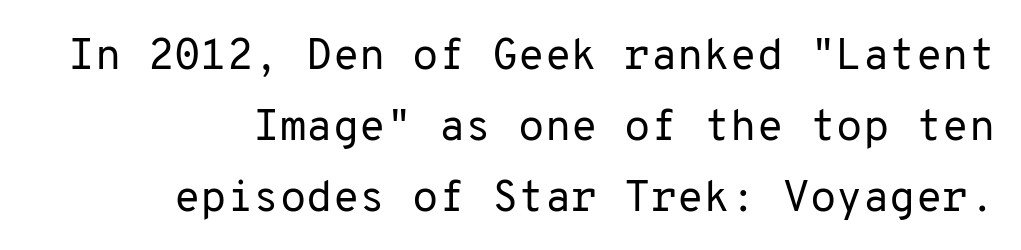
{"serif": "no", "italic": "no", "bold": "no", "weight": "regular", "width": "normal", "stroke_contrast": "low", "x_height": "medium", "monospaced": "yes", "underline": "no", "align": "right", "line_spacing": "normal", "line_spacing_ratio": 1.65, "letter_spacing": "normal", "letter_spacing_em": 0.0, "glyph_px": 43}
